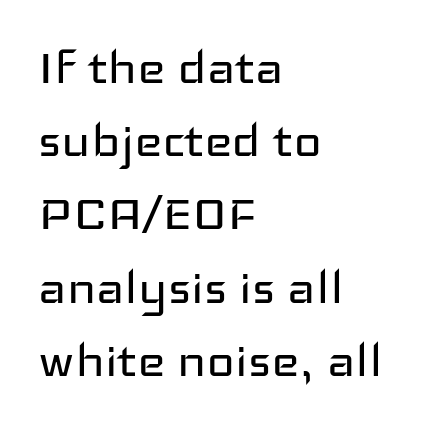
The image shows 60 px regular-weight, wide sans-serif type, upright; set left-aligned, line spacing 1.22x, normal letter spacing, not underlined; low stroke contrast and a medium x-height.
